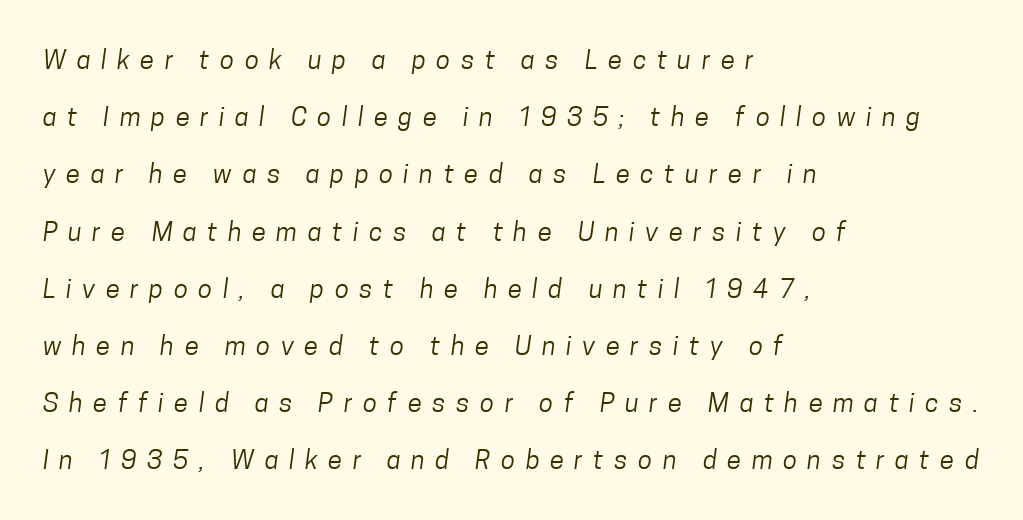
{"bold": "no", "underline": "no", "align": "left", "line_spacing": "loose", "line_spacing_ratio": 2.2, "letter_spacing": "wide", "letter_spacing_em": 0.4, "glyph_px": 26}
